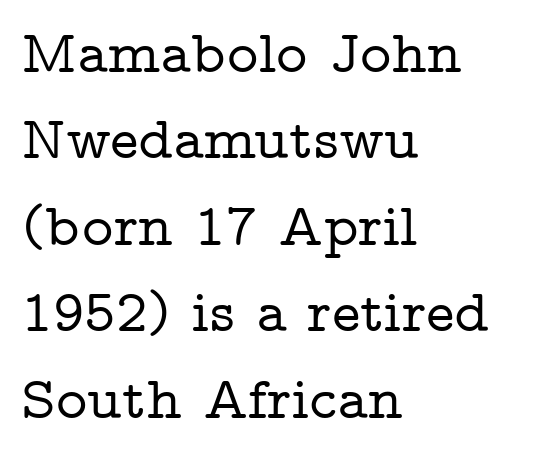
The image shows 60 px wide serif type, upright; set left-aligned, normal line spacing (1.44x), normal letter spacing, not underlined; low stroke contrast and a medium x-height.
